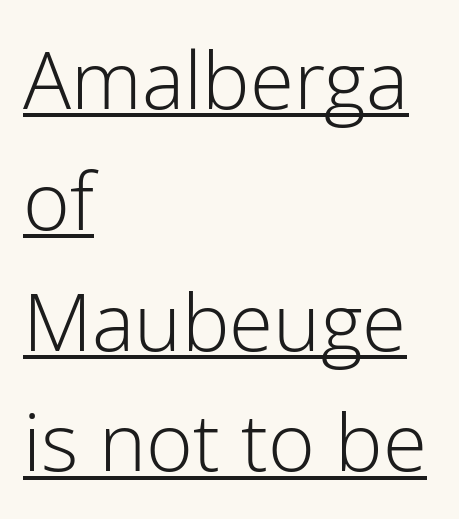
{"serif": "no", "italic": "no", "bold": "no", "weight": "light", "width": "normal", "stroke_contrast": "low", "x_height": "medium", "monospaced": "no", "underline": "yes", "align": "left", "line_spacing": "normal", "line_spacing_ratio": 1.51, "letter_spacing": "normal", "letter_spacing_em": 0.0, "glyph_px": 80}
